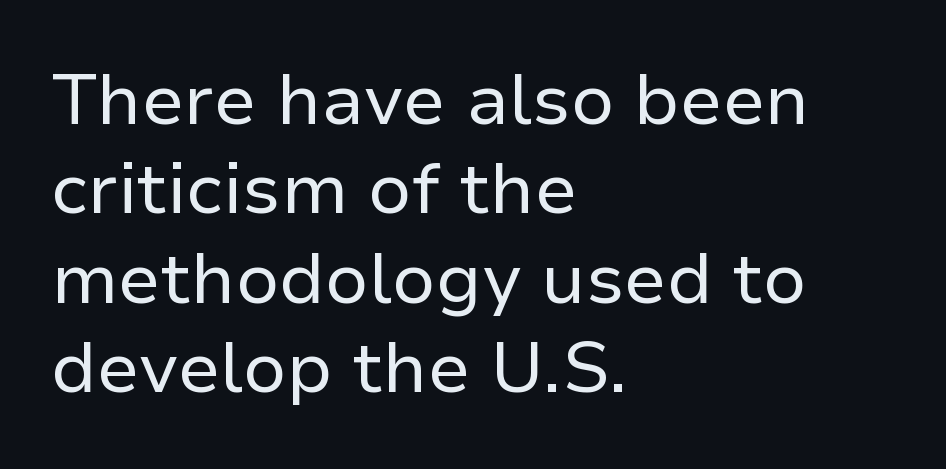
{"serif": "no", "italic": "no", "bold": "no", "weight": "regular", "width": "normal", "stroke_contrast": "low", "x_height": "medium", "monospaced": "no", "underline": "no", "align": "left", "line_spacing_ratio": 1.24, "letter_spacing": "normal", "letter_spacing_em": 0.0, "glyph_px": 72}
